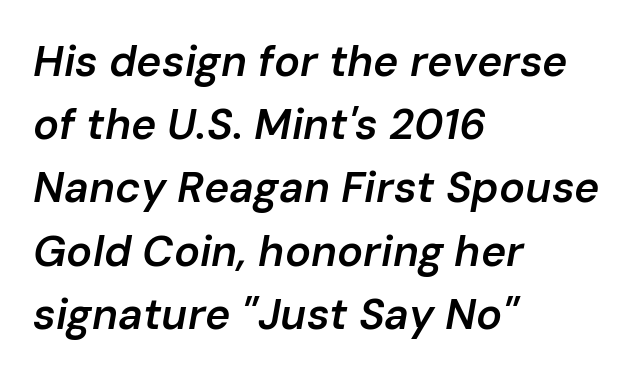
The image shows 43 px semibold type, italic (leaning right); set left-aligned, normal line spacing (1.47x), normal letter spacing, not underlined; low stroke contrast and a medium x-height.
